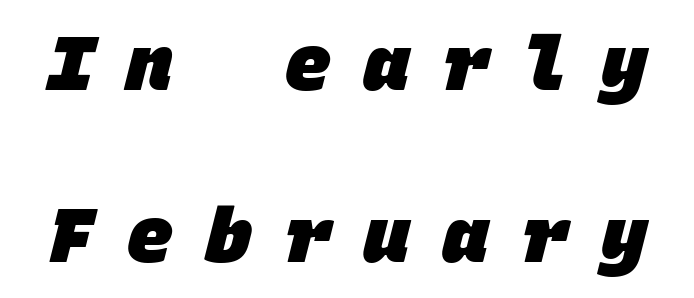
The image shows 76 px heavy sans-serif type, monospaced; set loose line spacing (2.26x), unusually wide letter spacing (+0.44 em), not underlined; low stroke contrast and a large x-height.
